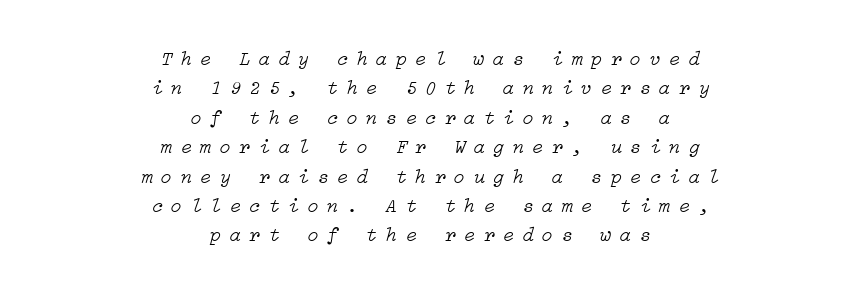
The image shows 20 px text type, italic (leaning right); set centered, normal line spacing (1.47x), unusually wide letter spacing (+0.43 em), not underlined.
